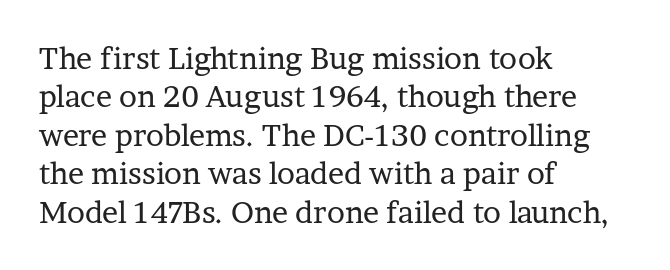
{"serif": "yes", "italic": "no", "bold": "no", "weight": "regular", "width": "normal", "stroke_contrast": "low", "x_height": "medium", "monospaced": "no", "underline": "no", "align": "left", "line_spacing": "normal", "line_spacing_ratio": 1.28, "letter_spacing": "normal", "letter_spacing_em": 0.0, "glyph_px": 30}
